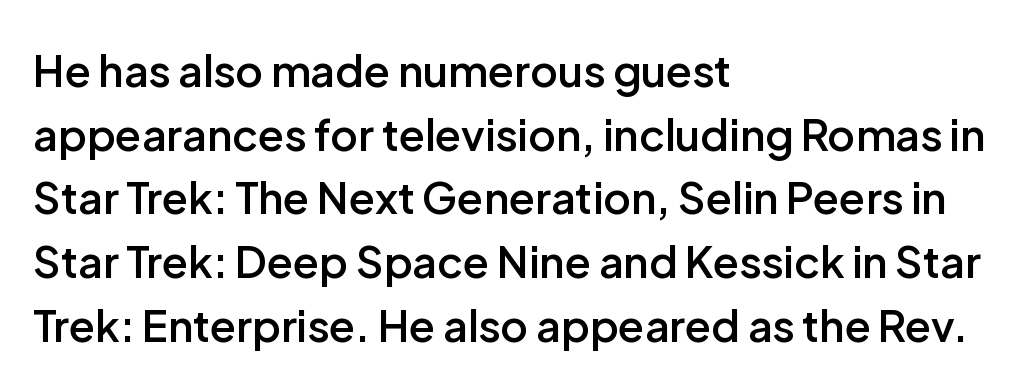
{"serif": "no", "italic": "no", "bold": "semi", "weight": "semibold", "width": "normal", "stroke_contrast": "low", "x_height": "medium", "monospaced": "no", "underline": "no", "align": "left", "line_spacing": "normal", "line_spacing_ratio": 1.48, "letter_spacing": "normal", "letter_spacing_em": 0.0, "glyph_px": 43}
